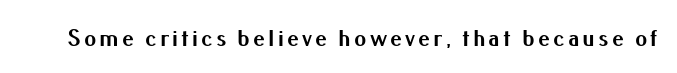
The image shows 24 px bold type, upright; set not underlined.
